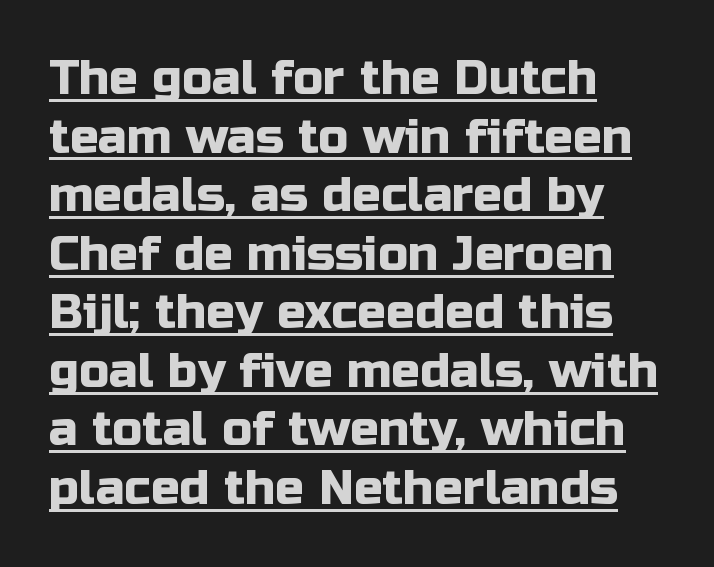
Q: Is the text italic (slanted)? A: No, it is upright.
Q: Is the typeface a serif or a sans-serif typeface? A: Sans-serif.
Q: Is the text underlined? A: Yes.
Q: How is the paragraph aligned? A: Left-aligned.
Q: Is the spacing between letters normal or unusually wide? A: Normal.
Q: Width (condensed, normal, or wide)? A: Normal.
Q: Stroke contrast? A: Low.
Q: x-height? A: Medium.
Q: Monospaced? A: No.
